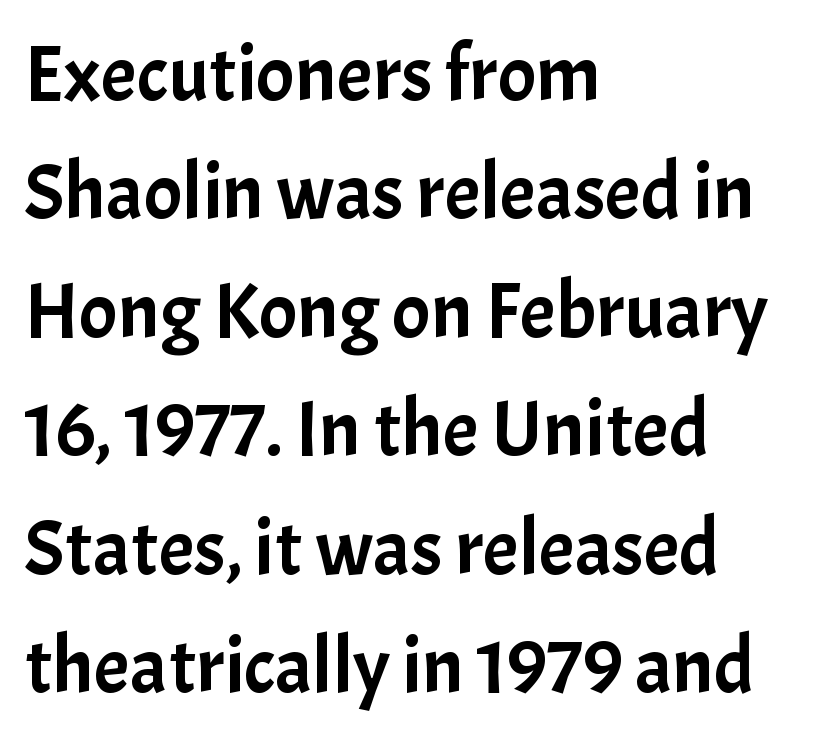
Q: Is the text italic (slanted)? A: No, it is upright.
Q: Is the typeface a serif or a sans-serif typeface? A: Sans-serif.
Q: Is the text underlined? A: No.
Q: How is the paragraph aligned? A: Left-aligned.
Q: Is the spacing between letters normal or unusually wide? A: Normal.
Q: Is the spacing between lines tight, normal or loose? A: Normal.
Q: Width (condensed, normal, or wide)? A: Normal.
Q: Stroke contrast? A: Low.
Q: x-height? A: Medium.
Q: Monospaced? A: No.
